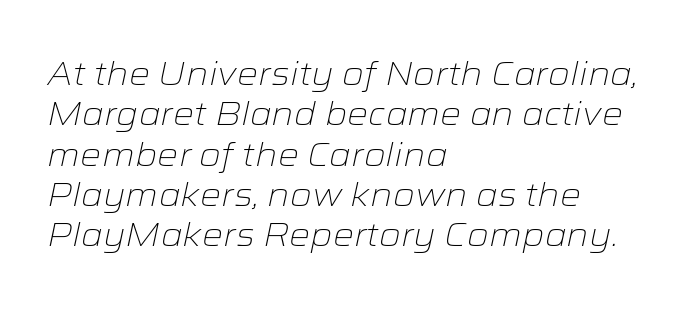
The image shows 33 px light, wide type, italic (leaning right); set left-aligned, line spacing 1.22x, normal letter spacing, not underlined; low stroke contrast and a medium x-height.
